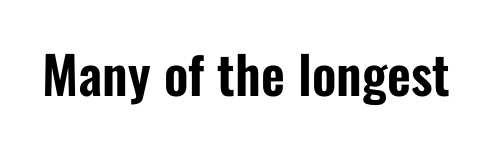
Q: Is the text italic (slanted)? A: No, it is upright.
Q: Is the typeface a serif or a sans-serif typeface? A: Sans-serif.
Q: Is the text underlined? A: No.
Q: Is the spacing between letters normal or unusually wide? A: Normal.
Q: Width (condensed, normal, or wide)? A: Condensed.
Q: Stroke contrast? A: Low.
Q: x-height? A: Medium.
Q: Monospaced? A: No.
